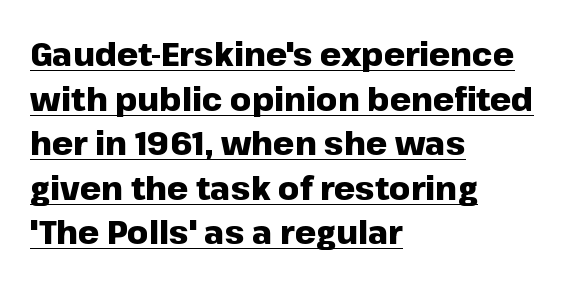
Each glyph is drawn with heavy, bold strokes. Are there feet on the stems? There aren't — it's a sans. A student would call this left alignment; a typographer would say flush left, rag right. The letters stand upright; this is a roman face. Think of a printed novel: that variable character pitch is what you see here. Regarding leading, the lines here are spaced in the standard way.
